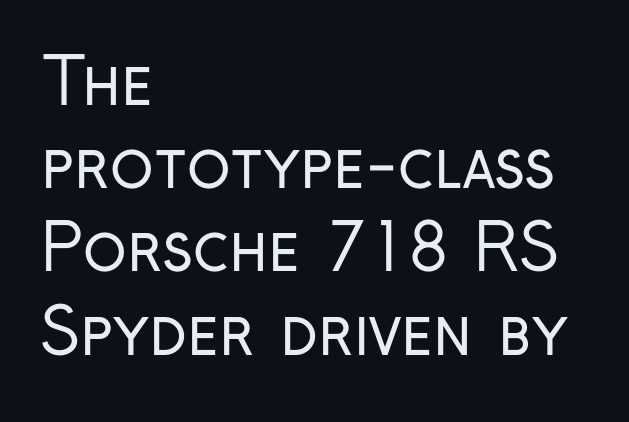
Q: Is the text bold? A: No.
Q: Is the text italic (slanted)? A: No, it is upright.
Q: Is the typeface a serif or a sans-serif typeface? A: Sans-serif.
Q: Is the text underlined? A: No.
Q: How is the paragraph aligned? A: Left-aligned.
Q: Is the spacing between letters normal or unusually wide? A: Normal.
Q: Is the spacing between lines tight, normal or loose? A: Normal.
Q: Width (condensed, normal, or wide)? A: Condensed.
Q: Stroke contrast? A: Low.
Q: x-height? A: Medium.
Q: Monospaced? A: No.
